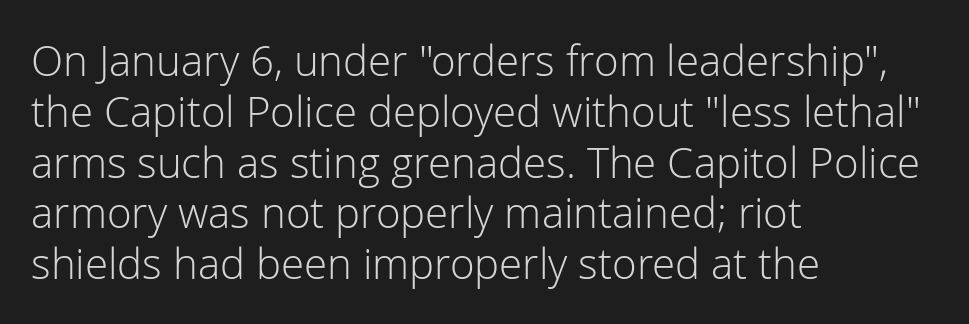
Q: Is the text bold? A: No.
Q: Is the text italic (slanted)? A: No, it is upright.
Q: Is the typeface a serif or a sans-serif typeface? A: Sans-serif.
Q: Is the text underlined? A: No.
Q: How is the paragraph aligned? A: Left-aligned.
Q: Is the spacing between letters normal or unusually wide? A: Normal.
Q: Width (condensed, normal, or wide)? A: Normal.
Q: Stroke contrast? A: Low.
Q: x-height? A: Medium.
Q: Monospaced? A: No.
